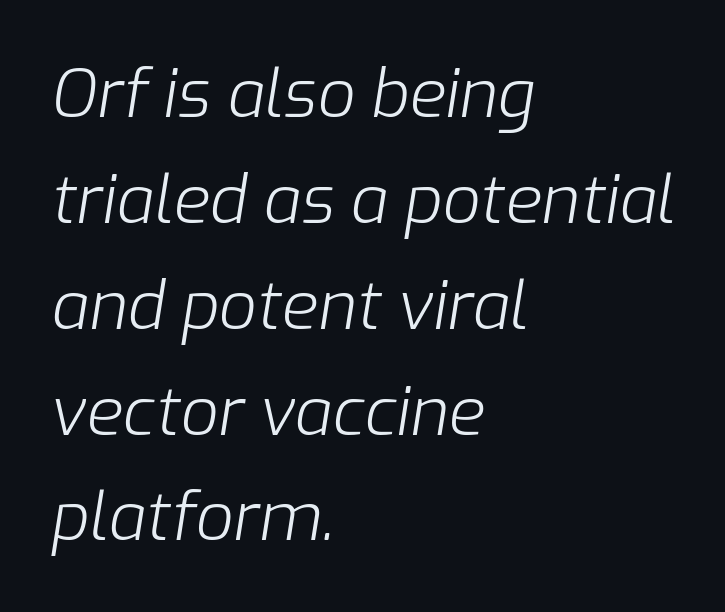
{"italic": "yes", "lean": "right", "slant_degrees": 9, "bold": "no", "weight": "light", "width": "normal", "stroke_contrast": "low", "x_height": "medium", "monospaced": "no", "underline": "no", "align": "left", "line_spacing": "normal", "line_spacing_ratio": 1.58, "letter_spacing": "normal", "letter_spacing_em": 0.0, "glyph_px": 67}
